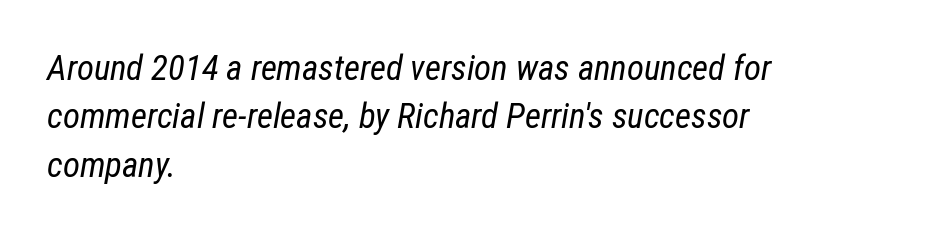
{"italic": "yes", "lean": "right", "slant_degrees": 12, "bold": "no", "weight": "regular", "width": "condensed", "stroke_contrast": "low", "x_height": "medium", "monospaced": "no", "underline": "no", "align": "left", "line_spacing": "normal", "line_spacing_ratio": 1.38, "letter_spacing": "normal", "letter_spacing_em": 0.0, "glyph_px": 35}
